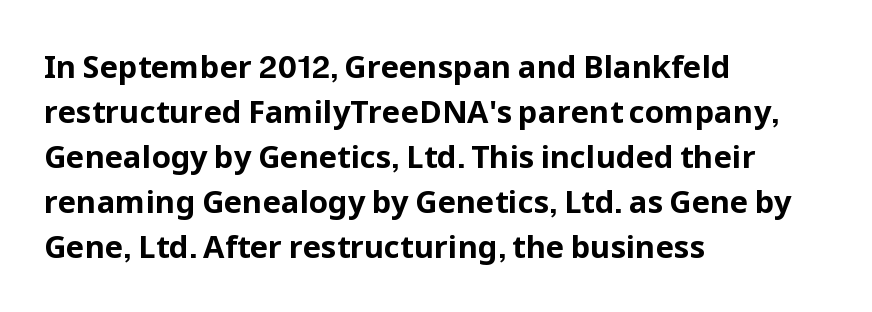
Plain, unruled lines of type. Honestly, the row spacing looks completely unremarkable. Heavy, bold letterforms. No italicization has been applied; the sample stays upright. The face used here is proportionally spaced, like ordinary book or web type. The gaps between neighbouring characters are ordinary and unremarkable.
